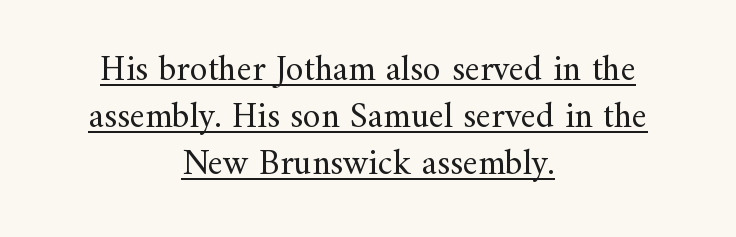
The image shows 36 px regular-weight serif type, upright; set centered, normal line spacing (1.31x), normal letter spacing, underlined; medium stroke contrast and a small x-height.
